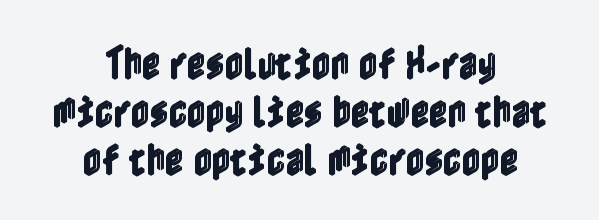
The image shows 36 px condensed type, upright; set centered, normal line spacing (1.33x), normal letter spacing, not underlined; a medium x-height.
